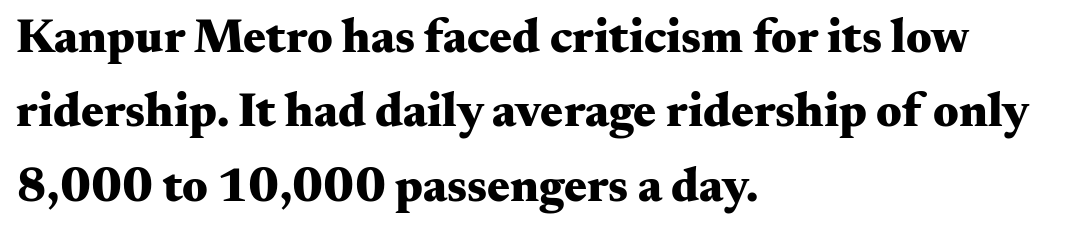
The block of text has a typical density, with ordinary space between rows. The typesetter chose a ragged-right arrangement here. In terms of weight, the rendering is a true, heavy bold. The passage shown is typeset with a serif family. Vertical strokes here are truly vertical. The passage shown is typed in a proportional face where columns would drift.
